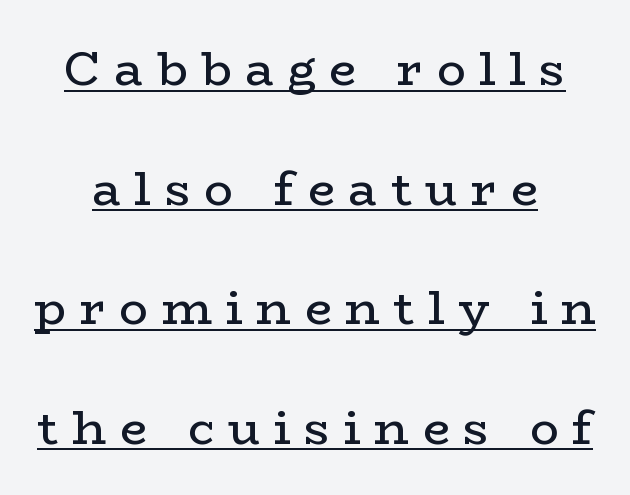
Each line of the rendering has a horizontal stroke beneath the glyphs. The paragraph has two soft edges and a firm central axis. You can tell it's not italic because the verticals are truly vertical. How are the letters spaced? Widely, with obvious added tracking.
